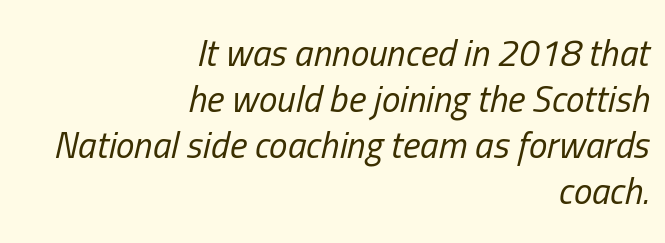
{"italic": "yes", "lean": "right", "slant_degrees": 13, "bold": "no", "weight": "regular", "width": "condensed", "stroke_contrast": "low", "x_height": "medium", "monospaced": "no", "underline": "no", "align": "right", "line_spacing_ratio": 1.24, "letter_spacing": "normal", "letter_spacing_em": 0.0, "glyph_px": 37}
